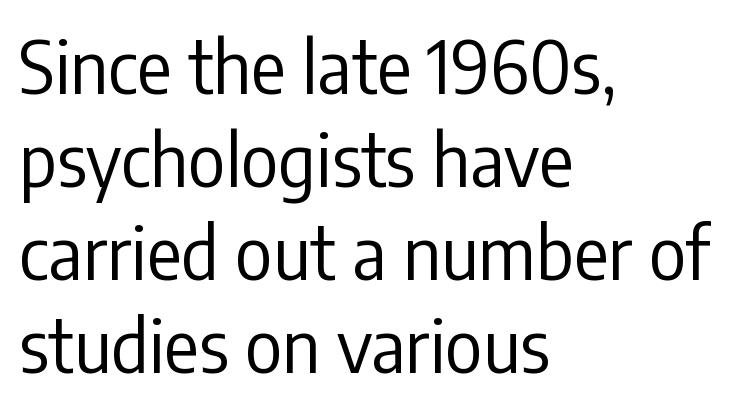
Q: Is the text bold? A: No.
Q: Is the text italic (slanted)? A: No, it is upright.
Q: Is the typeface a serif or a sans-serif typeface? A: Sans-serif.
Q: Is the text underlined? A: No.
Q: How is the paragraph aligned? A: Left-aligned.
Q: Is the spacing between letters normal or unusually wide? A: Normal.
Q: Is the spacing between lines tight, normal or loose? A: Normal.
Q: Width (condensed, normal, or wide)? A: Condensed.
Q: Stroke contrast? A: Low.
Q: x-height? A: Medium.
Q: Monospaced? A: No.
